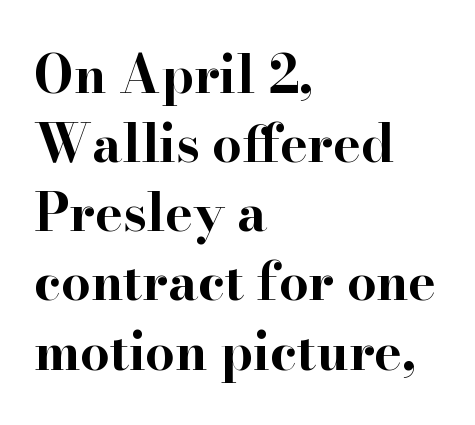
The image shows 52 px bold, wide serif type, upright; set left-aligned, normal line spacing (1.33x), normal letter spacing, not underlined; high stroke contrast and a small x-height.
